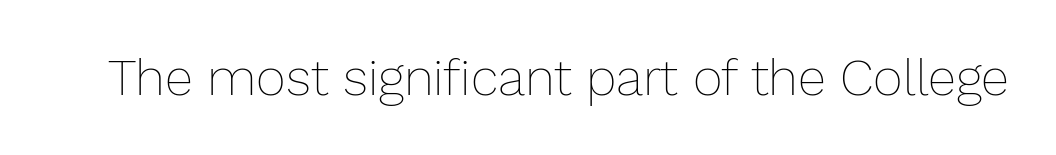
A typesetter would call this proportional, since set widths differ per character. The letters look calm and open, with moderate or lighter stems. Does the lettering tilt? It doesn't — this is upright. The words here are not underlined. The line texture is even and compact thanks to regular tracking.
